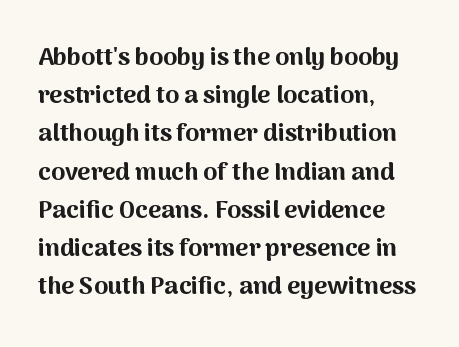
Q: Is the text bold? A: Yes.
Q: Is the text italic (slanted)? A: No, it is upright.
Q: Is the text underlined? A: No.
Q: How is the paragraph aligned? A: Left-aligned.
Q: Is the spacing between letters normal or unusually wide? A: Normal.
Q: Is the spacing between lines tight, normal or loose? A: Normal.
